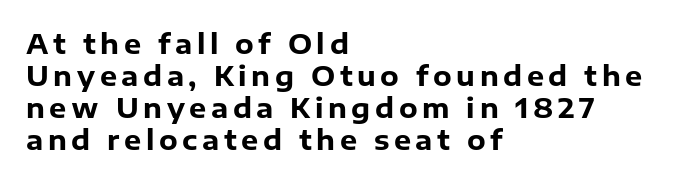
{"italic": "no", "bold": "yes", "underline": "no", "align": "left", "line_spacing_ratio": 1.19, "glyph_px": 27}
